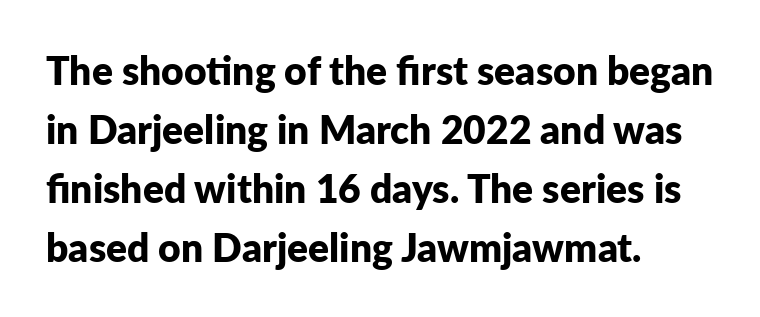
The image shows 39 px bold sans-serif type, upright; set left-aligned, normal line spacing (1.51x), normal letter spacing, not underlined; low stroke contrast and a medium x-height.
